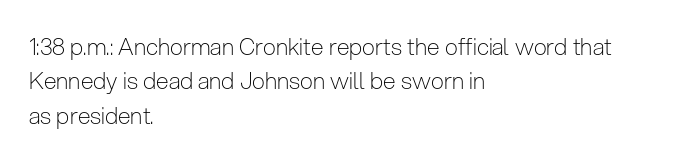
The image shows 23 px text type, upright; set left-aligned, normal line spacing (1.5x), normal letter spacing, not underlined.
